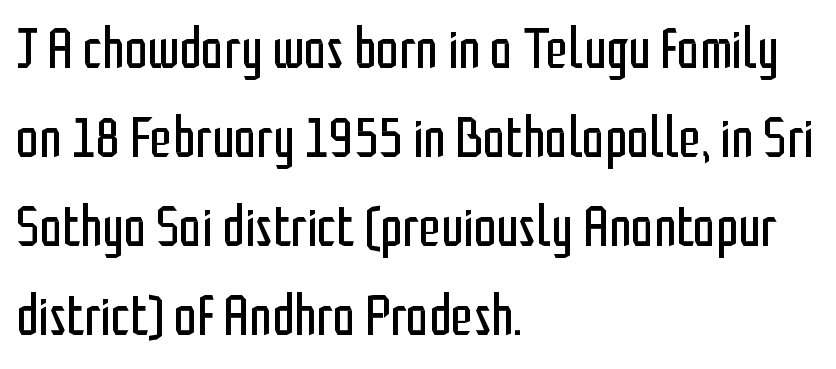
Vertical spacing — default. Does the copy run flush right? No — it runs flush left. Ink coverage per letter is moderate at most. Letter spacing: default.
